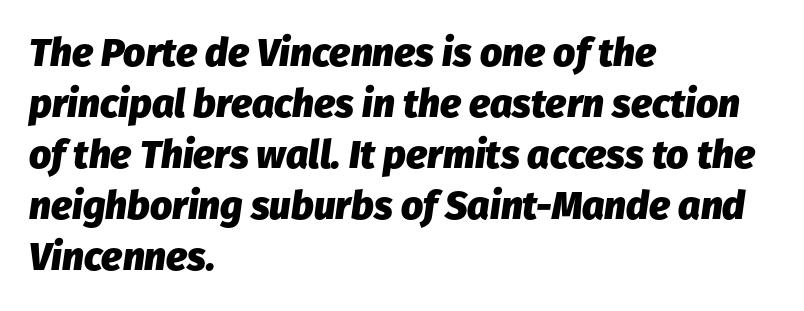
The image shows 39 px heavy type, italic (leaning right); set left-aligned, normal line spacing (1.31x), normal letter spacing, not underlined; low stroke contrast and a medium x-height.
